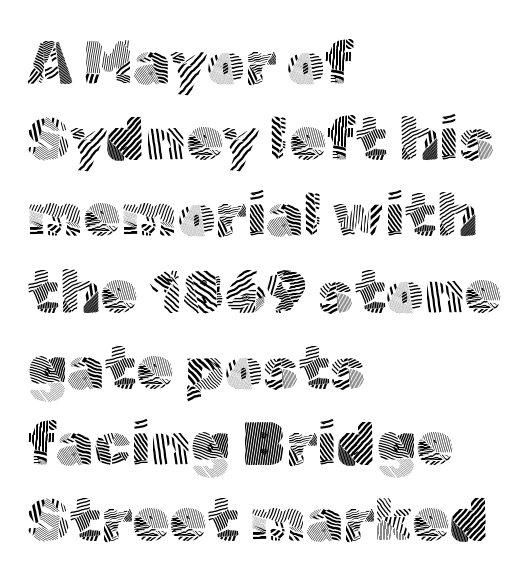
The image shows 60 px light sans-serif type, upright; set left-aligned, normal line spacing (1.27x), normal letter spacing, not underlined; a medium x-height.
